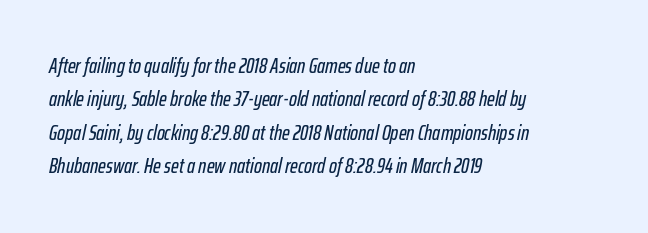
The image shows 21 px text type, italic (leaning right); set left-aligned, normal line spacing (1.59x), normal letter spacing, not underlined.
